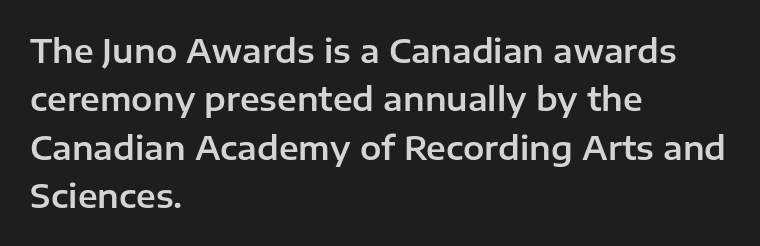
Unmarked baselines from the first word to the last. Each letter keeps its own natural width here, so spacing adapts to shape. The block of text has a typical density, with ordinary space between rows. Observe the absence of serifs on each vertical stroke in this sample.
